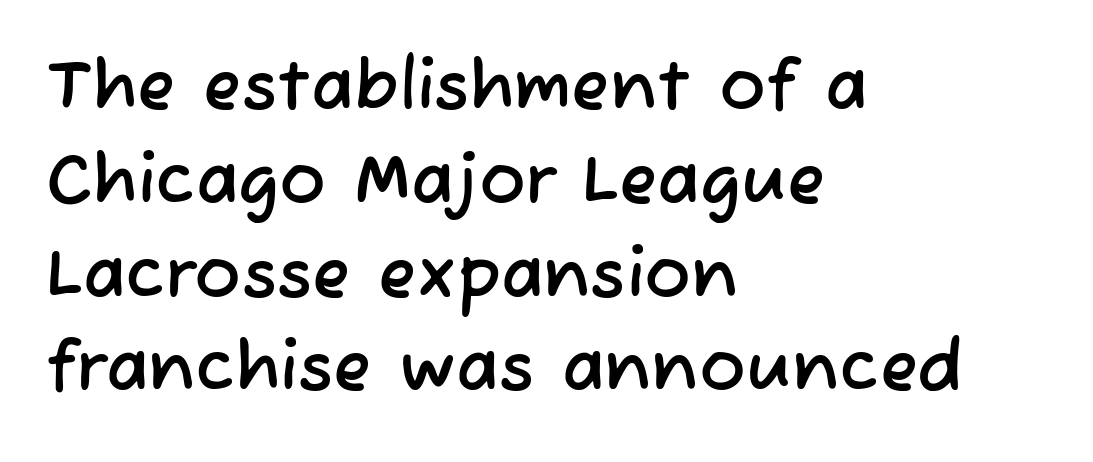
Q: Is the typeface a serif or a sans-serif typeface? A: Sans-serif.
Q: Is the text underlined? A: No.
Q: How is the paragraph aligned? A: Left-aligned.
Q: Is the spacing between letters normal or unusually wide? A: Normal.
Q: Is the spacing between lines tight, normal or loose? A: Normal.
Q: Width (condensed, normal, or wide)? A: Normal.
Q: Stroke contrast? A: Low.
Q: x-height? A: Medium.
Q: Monospaced? A: No.
